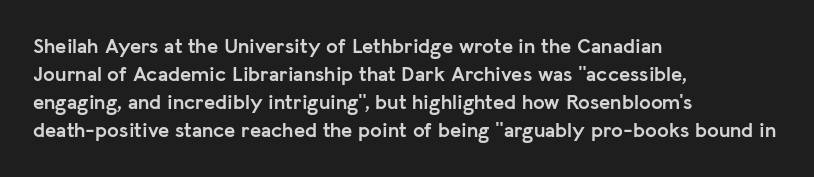
The image shows 21 px bold type, upright; set left-aligned, normal line spacing (1.34x), normal letter spacing, not underlined.
